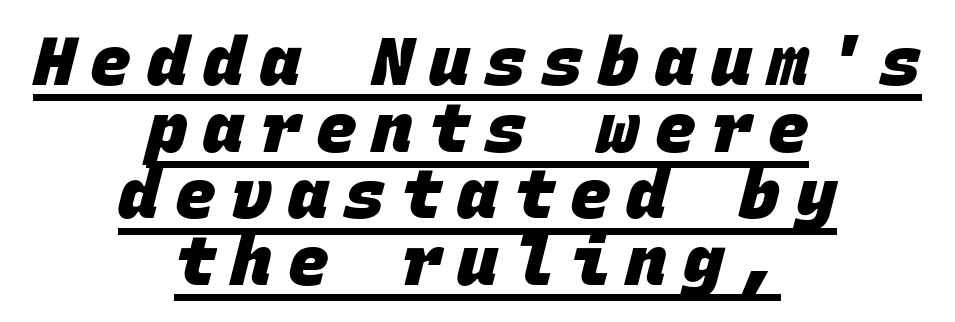
{"serif": "no", "bold": "yes", "weight": "heavy", "width": "normal", "stroke_contrast": "low", "x_height": "large", "monospaced": "yes", "underline": "yes", "align": "center", "line_spacing": "tight", "line_spacing_ratio": 0.98, "letter_spacing": "wide", "letter_spacing_em": 0.23, "glyph_px": 68}
